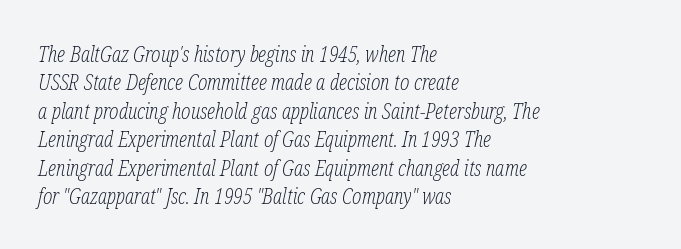
The image shows 22 px text type, italic (leaning right); set left-aligned, normal line spacing (1.29x), normal letter spacing, not underlined.
